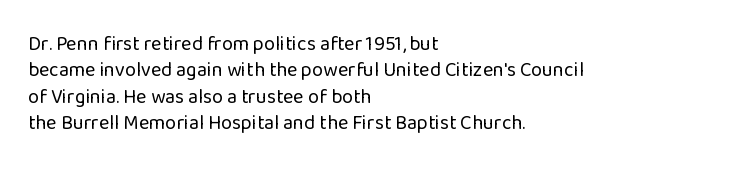
{"italic": "no", "bold": "no", "underline": "no", "align": "left", "line_spacing": "normal", "line_spacing_ratio": 1.32, "letter_spacing": "normal", "letter_spacing_em": 0.0, "glyph_px": 20}
